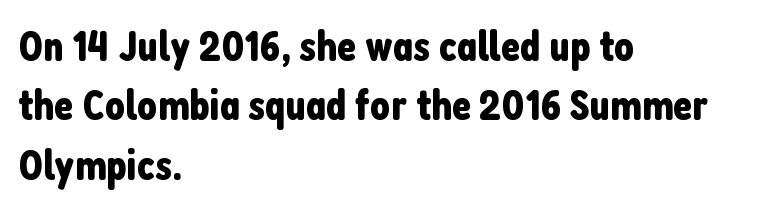
The image shows 44 px condensed sans-serif type, upright; set left-aligned, normal line spacing (1.35x), normal letter spacing, not underlined; low stroke contrast and a medium x-height.
